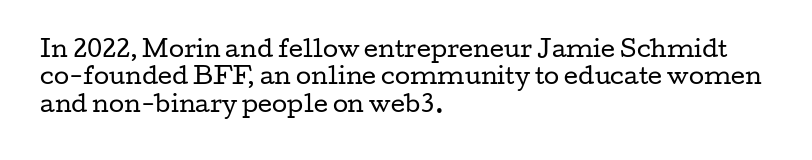
{"italic": "no", "bold": "no", "underline": "no", "align": "left", "line_spacing": "normal", "line_spacing_ratio": 1.25, "letter_spacing": "normal", "letter_spacing_em": 0.0, "glyph_px": 22}
